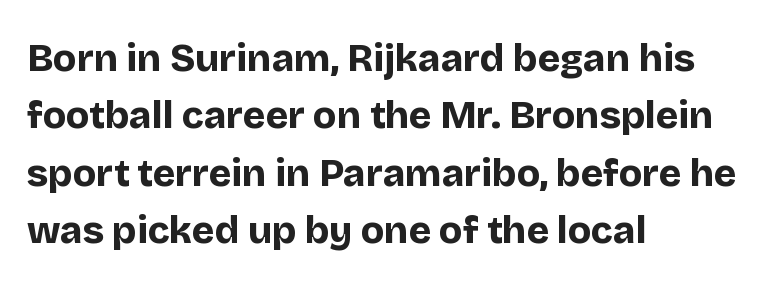
The image shows 38 px bold sans-serif type, upright; set left-aligned, normal line spacing (1.51x), normal letter spacing, not underlined; low stroke contrast and a large x-height.
